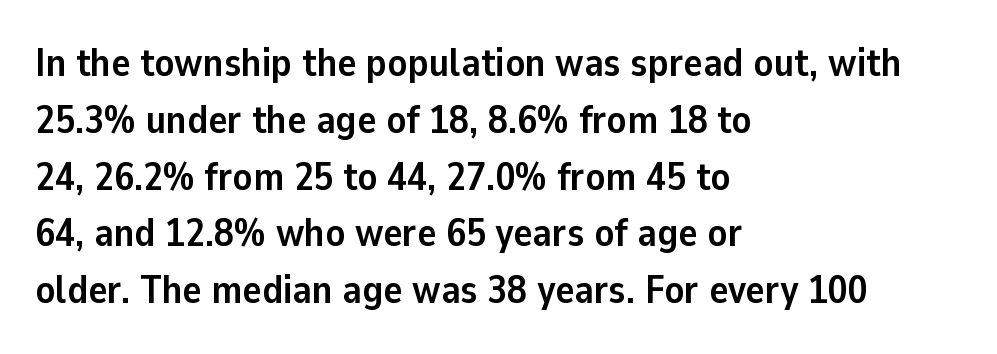
{"serif": "no", "italic": "no", "bold": "yes", "weight": "semibold", "width": "normal", "stroke_contrast": "low", "x_height": "medium", "monospaced": "no", "underline": "no", "align": "left", "line_spacing": "normal", "line_spacing_ratio": 1.42, "letter_spacing": "normal", "letter_spacing_em": 0.0, "glyph_px": 40}
